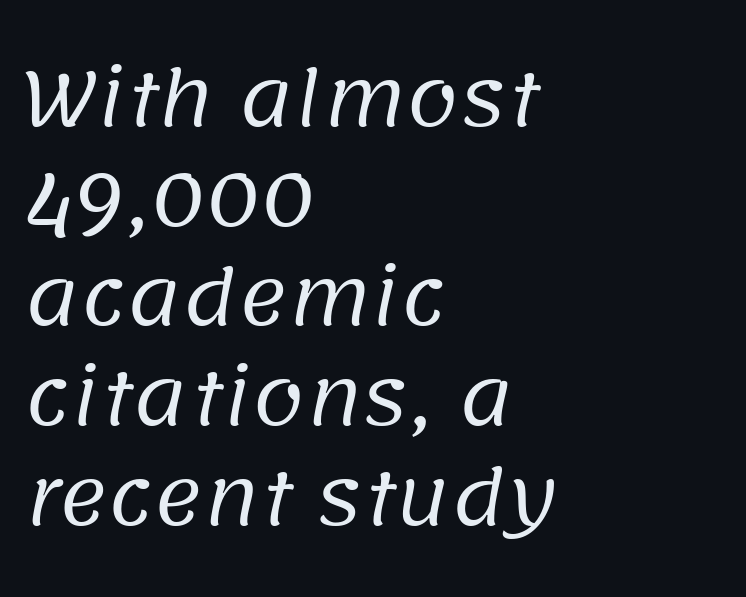
{"serif": "no", "bold": "no", "weight": "regular", "width": "normal", "stroke_contrast": "low", "x_height": "large", "monospaced": "no", "underline": "no", "align": "left", "line_spacing": "normal", "line_spacing_ratio": 1.33, "letter_spacing": "normal", "letter_spacing_em": 0.0, "glyph_px": 75}
